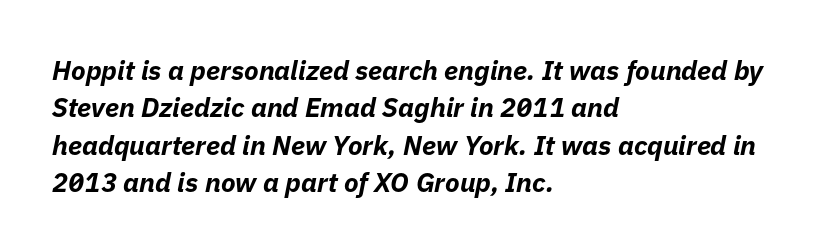
{"italic": "yes", "lean": "right", "slant_degrees": 11, "bold": "yes", "underline": "no", "align": "left", "line_spacing": "normal", "line_spacing_ratio": 1.38, "letter_spacing": "normal", "letter_spacing_em": 0.0, "glyph_px": 27}
